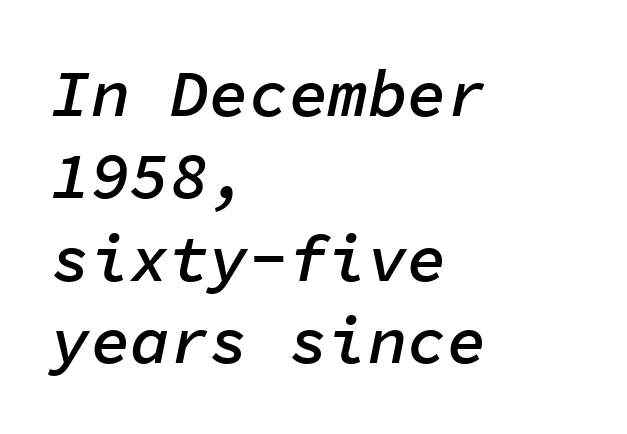
{"italic": "yes", "lean": "right", "slant_degrees": 11, "bold": "semi", "weight": "semibold", "width": "normal", "stroke_contrast": "low", "x_height": "medium", "monospaced": "yes", "underline": "no", "align": "left", "line_spacing": "normal", "line_spacing_ratio": 1.25, "letter_spacing": "normal", "letter_spacing_em": 0.0, "glyph_px": 66}
